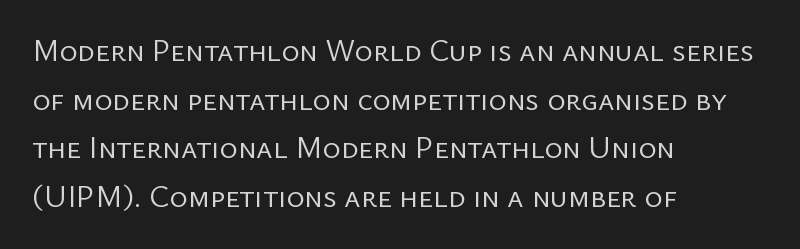
The image shows 31 px regular-weight sans-serif type, upright; set left-aligned, normal line spacing (1.57x), normal letter spacing, not underlined; low stroke contrast and a medium x-height.
